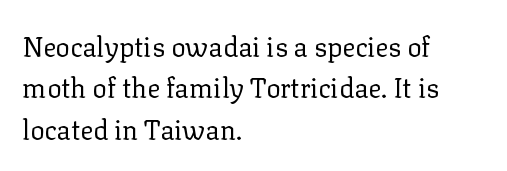
{"italic": "no", "bold": "no", "underline": "no", "align": "left", "line_spacing": "normal", "line_spacing_ratio": 1.53, "letter_spacing": "normal", "letter_spacing_em": 0.0, "glyph_px": 27}
